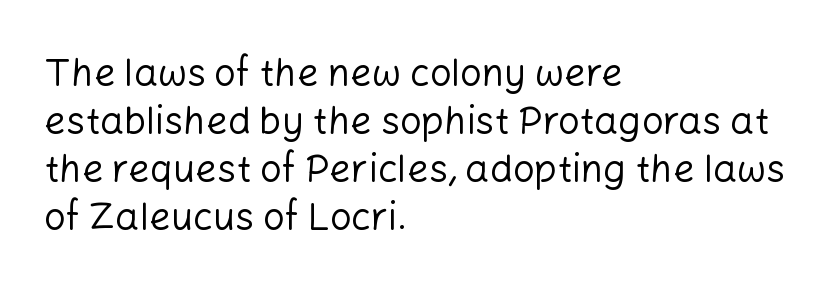
Q: Is the text bold? A: No.
Q: Is the text italic (slanted)? A: No, it is upright.
Q: Is the typeface a serif or a sans-serif typeface? A: Sans-serif.
Q: Is the text underlined? A: No.
Q: How is the paragraph aligned? A: Left-aligned.
Q: Is the spacing between letters normal or unusually wide? A: Normal.
Q: Is the spacing between lines tight, normal or loose? A: Normal.
Q: Width (condensed, normal, or wide)? A: Normal.
Q: Stroke contrast? A: Low.
Q: x-height? A: Medium.
Q: Monospaced? A: No.
